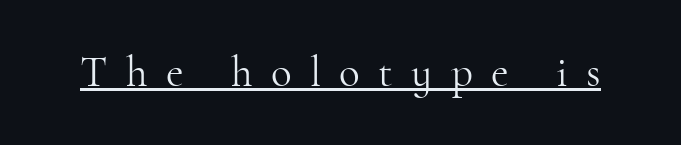
The letters advance in unequal steps, a hallmark of proportional type. Compared with a typical body face, this is equally light or lighter still. Is this a sans? No — the strokes have serifs. The words here are underlined.
